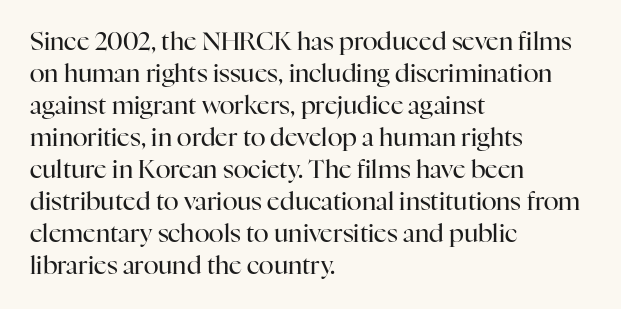
Q: Is the text bold? A: No.
Q: Is the text italic (slanted)? A: No, it is upright.
Q: Is the text underlined? A: No.
Q: How is the paragraph aligned? A: Left-aligned.
Q: Is the spacing between letters normal or unusually wide? A: Normal.
Q: Is the spacing between lines tight, normal or loose? A: Normal.
